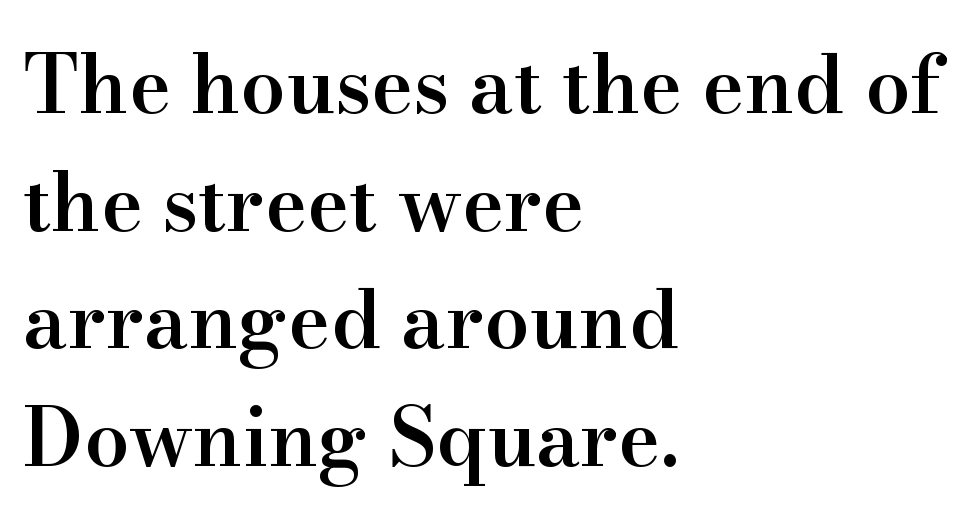
{"serif": "yes", "italic": "no", "bold": "semi", "weight": "semibold", "width": "normal", "stroke_contrast": "high", "x_height": "small", "monospaced": "no", "underline": "no", "align": "left", "line_spacing": "normal", "line_spacing_ratio": 1.47, "letter_spacing": "normal", "letter_spacing_em": 0.0, "glyph_px": 80}
